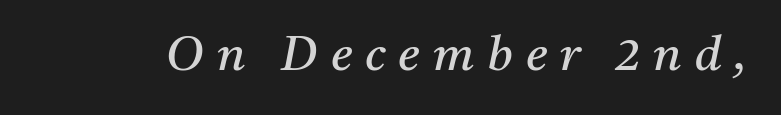
Q: Is the text bold? A: No.
Q: Is the text italic (slanted)? A: Yes, it leans right by about 11 degrees.
Q: Is the typeface a serif or a sans-serif typeface? A: Serif.
Q: Is the text underlined? A: No.
Q: Is the spacing between letters normal or unusually wide? A: Unusually wide.
Q: Width (condensed, normal, or wide)? A: Normal.
Q: Stroke contrast? A: Medium.
Q: x-height? A: Medium.
Q: Monospaced? A: No.
